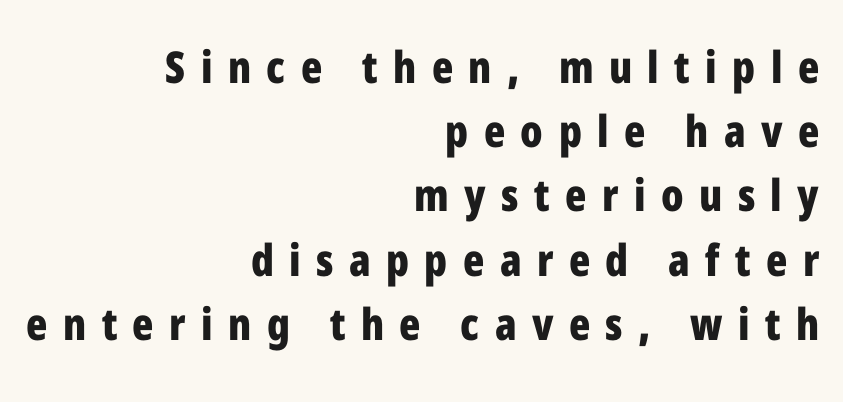
Q: Is the text bold? A: Yes.
Q: Is the text italic (slanted)? A: No, it is upright.
Q: Is the typeface a serif or a sans-serif typeface? A: Sans-serif.
Q: Is the text underlined? A: No.
Q: How is the paragraph aligned? A: Right-aligned.
Q: Is the spacing between letters normal or unusually wide? A: Unusually wide.
Q: Is the spacing between lines tight, normal or loose? A: Normal.
Q: Width (condensed, normal, or wide)? A: Condensed.
Q: Stroke contrast? A: Low.
Q: x-height? A: Medium.
Q: Monospaced? A: No.
